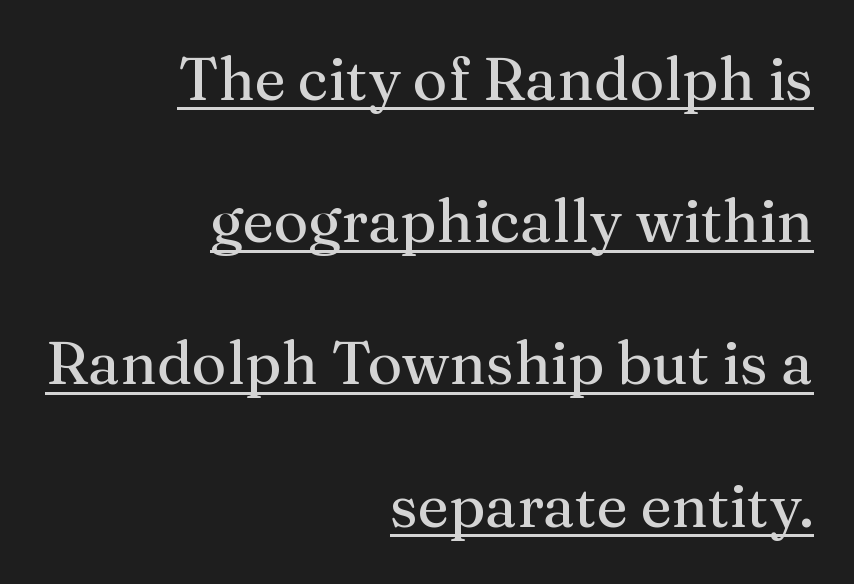
The image shows 60 px regular-weight serif type, upright; set right-aligned, loose line spacing (2.37x), normal letter spacing, underlined; medium stroke contrast and a medium x-height.
